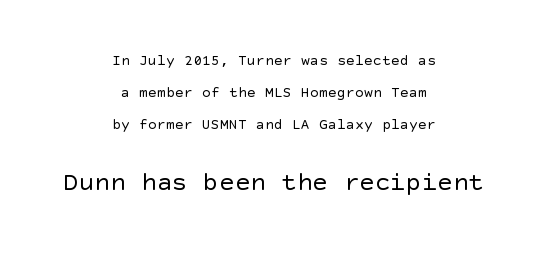
{"italic": "no", "bold": "no", "underline": "no", "align": "center", "line_spacing": "loose", "line_spacing_ratio": 2.14, "letter_spacing": "normal", "letter_spacing_em": 0.0, "larger_block": "second", "size_ratio": 1.73, "glyph_px": 26}
